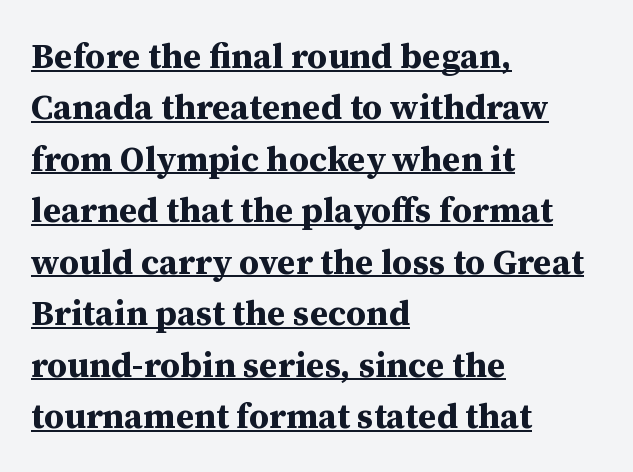
A rule runs beneath these lines of type. To sum up the face: it has serifs. Rows of type keep a routine distance in the vertical direction. Here the glyphs are tracked normally, forming tight word shapes. Heft: maximum for text — a bold.
